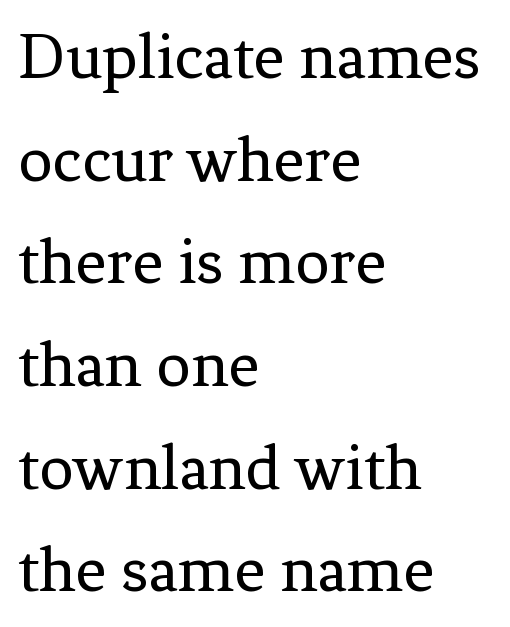
Q: Is the text bold? A: No.
Q: Is the text italic (slanted)? A: No, it is upright.
Q: Is the typeface a serif or a sans-serif typeface? A: Serif.
Q: Is the text underlined? A: No.
Q: How is the paragraph aligned? A: Left-aligned.
Q: Is the spacing between letters normal or unusually wide? A: Normal.
Q: Is the spacing between lines tight, normal or loose? A: Normal.
Q: Width (condensed, normal, or wide)? A: Normal.
Q: Stroke contrast? A: Low.
Q: x-height? A: Medium.
Q: Monospaced? A: No.
